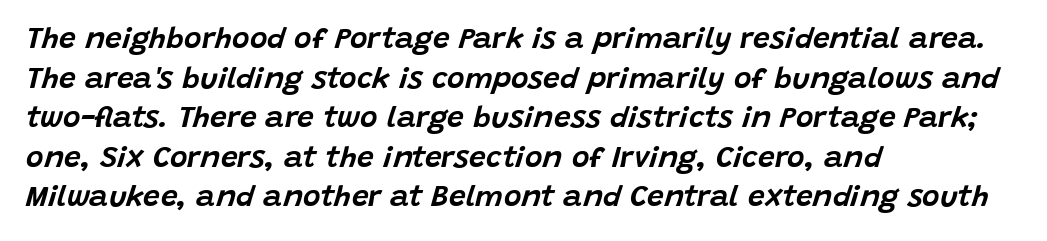
{"italic": "yes", "lean": "right", "slant_degrees": 15, "width": "normal", "stroke_contrast": "low", "x_height": "large", "monospaced": "no", "underline": "no", "align": "left", "line_spacing": "normal", "line_spacing_ratio": 1.32, "letter_spacing": "normal", "letter_spacing_em": 0.0, "glyph_px": 30}
